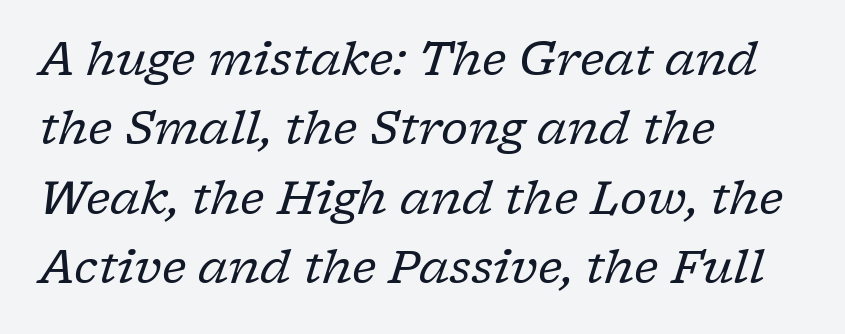
{"serif": "yes", "italic": "yes", "lean": "right", "slant_degrees": 17, "bold": "no", "weight": "regular", "width": "normal", "stroke_contrast": "low", "x_height": "medium", "monospaced": "no", "underline": "no", "align": "left", "line_spacing": "normal", "line_spacing_ratio": 1.51, "letter_spacing": "normal", "letter_spacing_em": 0.0, "glyph_px": 46}
